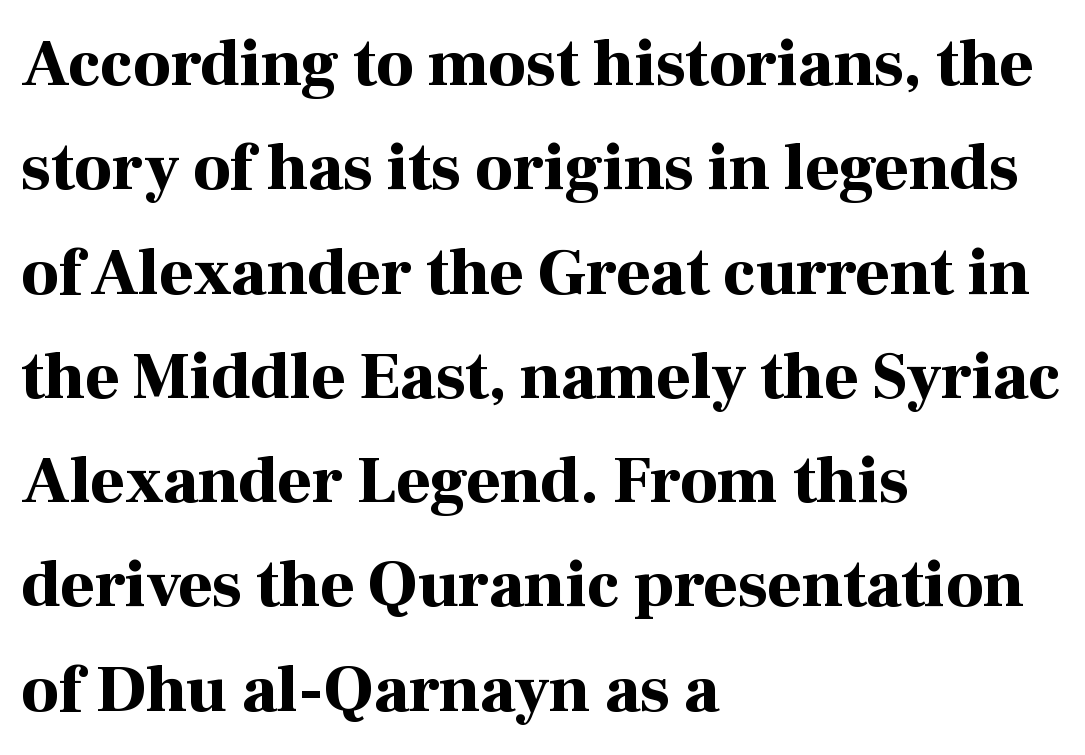
The image shows 66 px bold serif type, upright; set left-aligned, normal line spacing (1.58x), normal letter spacing, not underlined; high stroke contrast and a medium x-height.
